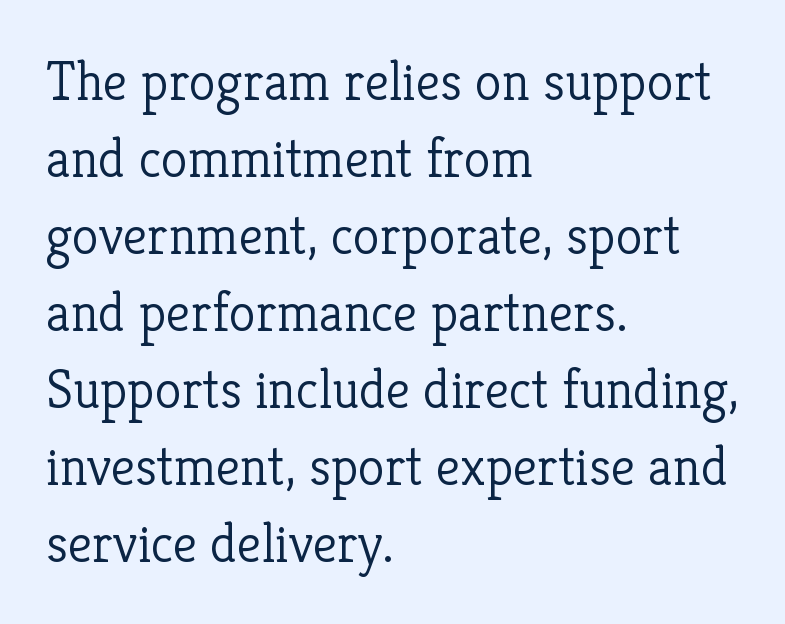
Q: Is the text bold? A: No.
Q: Is the text italic (slanted)? A: No, it is upright.
Q: Is the typeface a serif or a sans-serif typeface? A: Serif.
Q: Is the text underlined? A: No.
Q: How is the paragraph aligned? A: Left-aligned.
Q: Is the spacing between letters normal or unusually wide? A: Normal.
Q: Is the spacing between lines tight, normal or loose? A: Normal.
Q: Width (condensed, normal, or wide)? A: Normal.
Q: Stroke contrast? A: Low.
Q: x-height? A: Medium.
Q: Monospaced? A: No.
